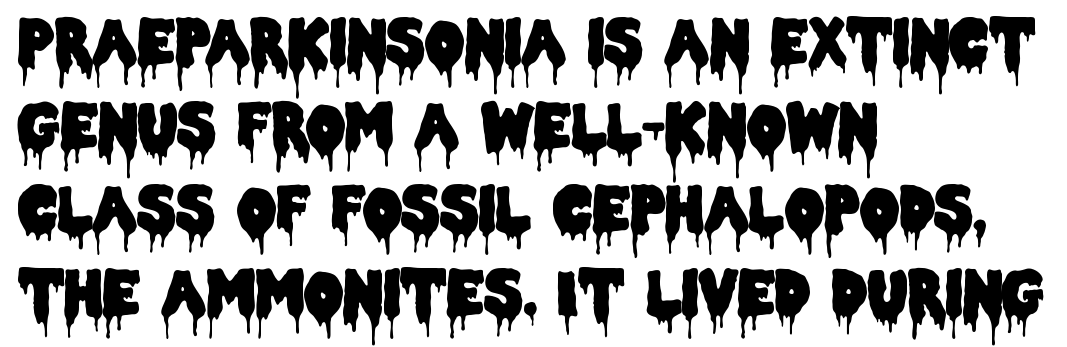
Q: Is the text italic (slanted)? A: No, it is upright.
Q: Is the typeface a serif or a sans-serif typeface? A: Sans-serif.
Q: Is the text underlined? A: No.
Q: How is the paragraph aligned? A: Left-aligned.
Q: Is the spacing between letters normal or unusually wide? A: Normal.
Q: Is the spacing between lines tight, normal or loose? A: Normal.
Q: Width (condensed, normal, or wide)? A: Condensed.
Q: Stroke contrast? A: Low.
Q: x-height? A: Large.
Q: Monospaced? A: No.
